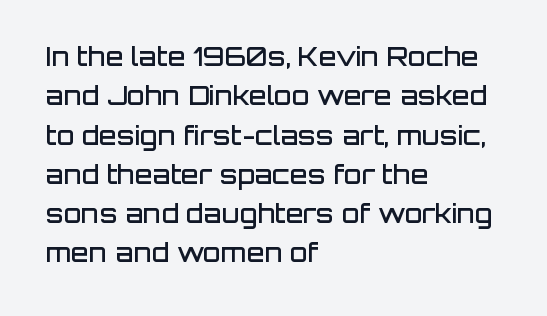
Q: Is the text bold? A: Semi-bold.
Q: Is the text italic (slanted)? A: No, it is upright.
Q: Is the text underlined? A: No.
Q: How is the paragraph aligned? A: Left-aligned.
Q: Is the spacing between letters normal or unusually wide? A: Normal.
Q: Is the spacing between lines tight, normal or loose? A: Normal.
